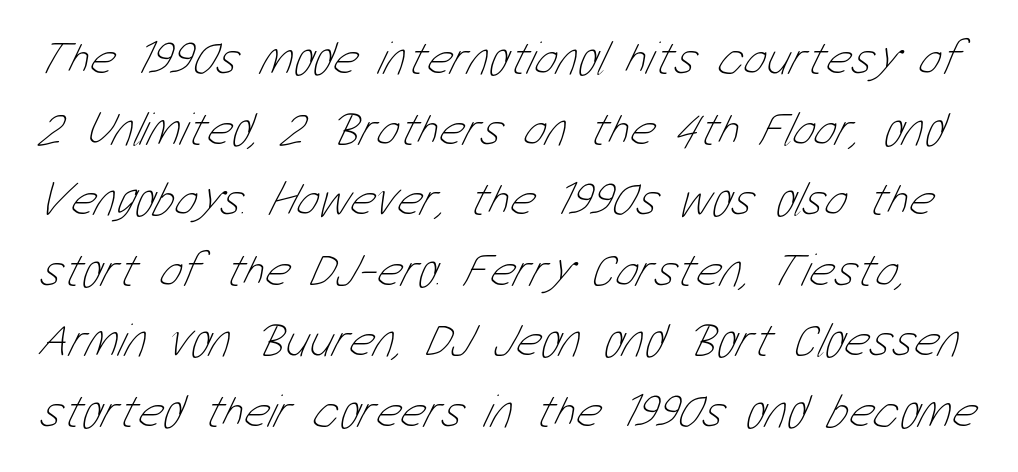
Check the space under the baseline: it is left empty. In terms of leading, this rendering sits right in the middle. Is the stroke heavy? The answer is a plain regular-or-lighter. The passage shown is typed in a proportional face where columns would drift.
